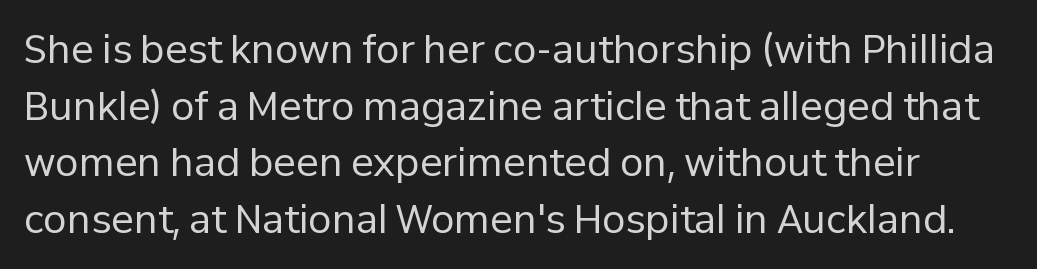
Q: Is the text bold? A: No.
Q: Is the text italic (slanted)? A: No, it is upright.
Q: Is the typeface a serif or a sans-serif typeface? A: Sans-serif.
Q: Is the text underlined? A: No.
Q: Is the spacing between letters normal or unusually wide? A: Normal.
Q: Is the spacing between lines tight, normal or loose? A: Normal.
Q: Width (condensed, normal, or wide)? A: Normal.
Q: Stroke contrast? A: Low.
Q: x-height? A: Medium.
Q: Monospaced? A: No.
